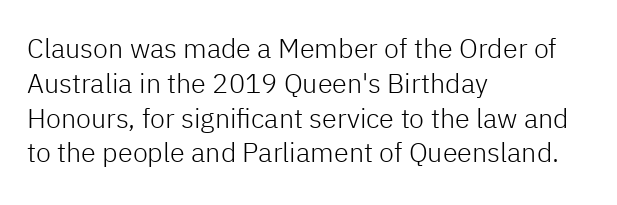
The image shows 27 px text type, upright; set left-aligned, normal line spacing (1.29x), normal letter spacing, not underlined.
